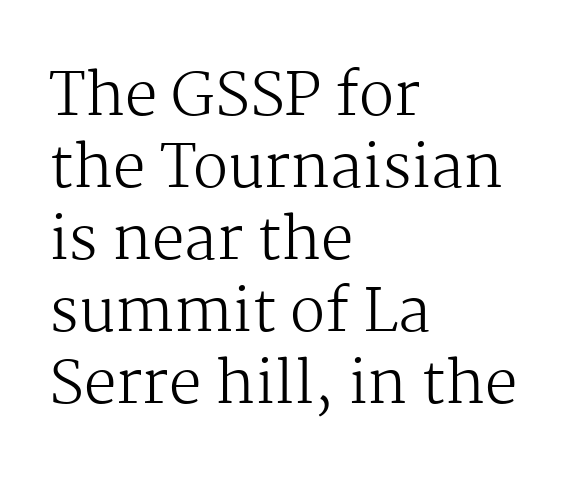
Q: Is the text bold? A: No.
Q: Is the text italic (slanted)? A: No, it is upright.
Q: Is the typeface a serif or a sans-serif typeface? A: Serif.
Q: Is the text underlined? A: No.
Q: How is the paragraph aligned? A: Left-aligned.
Q: Is the spacing between letters normal or unusually wide? A: Normal.
Q: Width (condensed, normal, or wide)? A: Normal.
Q: Stroke contrast? A: Medium.
Q: x-height? A: Medium.
Q: Monospaced? A: No.
